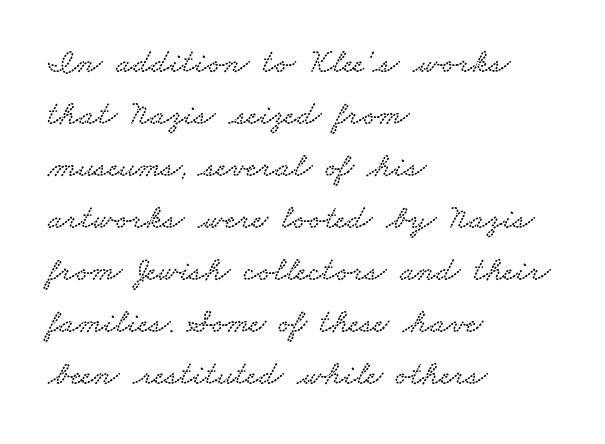
{"serif": "yes", "width": "wide", "stroke_contrast": "low", "x_height": "small", "monospaced": "no", "underline": "no", "align": "left", "line_spacing": "normal", "line_spacing_ratio": 1.53, "letter_spacing": "normal", "letter_spacing_em": 0.0, "glyph_px": 34}
